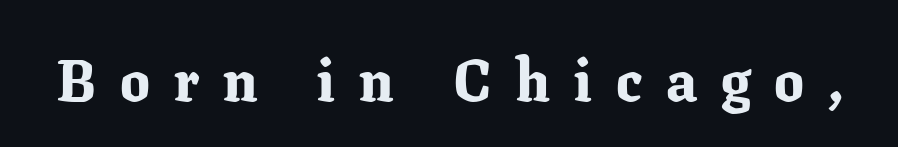
The text was rendered using a seriffed face with decorative stroke endings. Summary of weight: heavy, a full bold. Varying glyph widths throughout — classic text-font behaviour. The type is letterspaced generously, with wide tracking.
